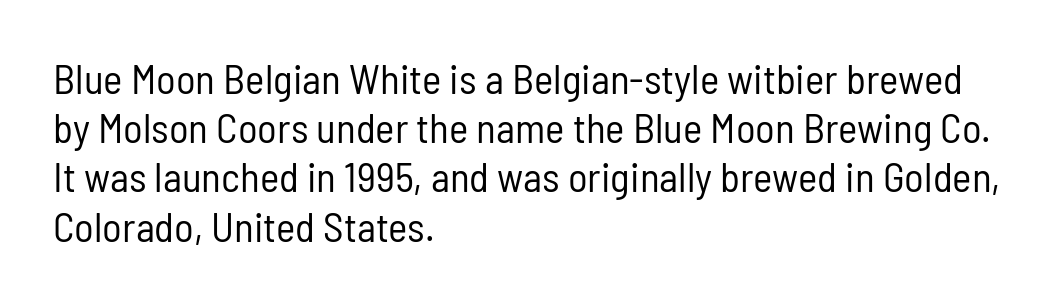
Posture: vertical. Nothing unusual about the tracking: characters are spaced as the font intends. Character widths vary here, with narrow letters taking less room than wide ones. Notice how the passage keeps a crisp vertical edge on the left only. Unlike a traditional serif, this face leaves its strokes unadorned.
